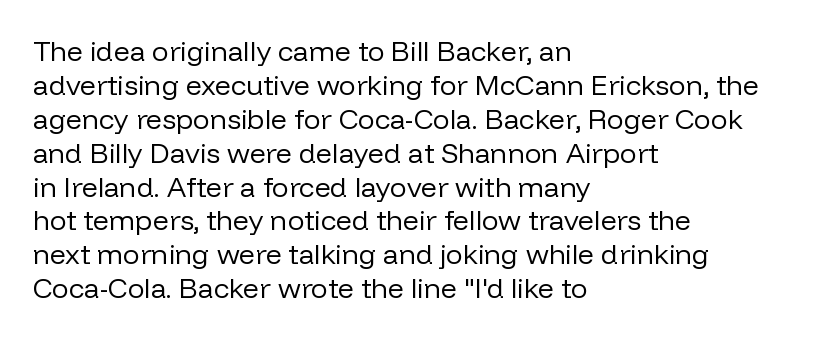
Q: Is the text bold? A: No.
Q: Is the text italic (slanted)? A: No, it is upright.
Q: Is the typeface a serif or a sans-serif typeface? A: Sans-serif.
Q: Is the text underlined? A: No.
Q: How is the paragraph aligned? A: Left-aligned.
Q: Is the spacing between letters normal or unusually wide? A: Normal.
Q: Width (condensed, normal, or wide)? A: Normal.
Q: Stroke contrast? A: Low.
Q: x-height? A: Medium.
Q: Monospaced? A: No.
